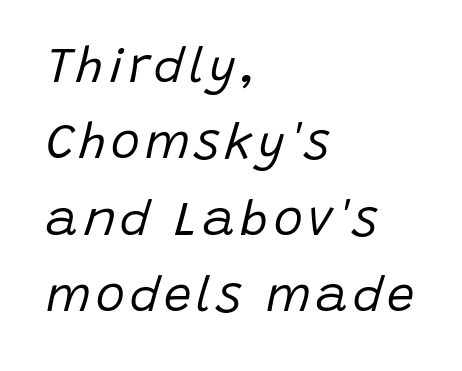
The passage shown stacks its lines at a standard gap. Compared with ordinary roman type, these characters are visibly tilted. These lines are rendered in a variable-pitch font. The paragraph has a hard left edge and a soft right edge.
